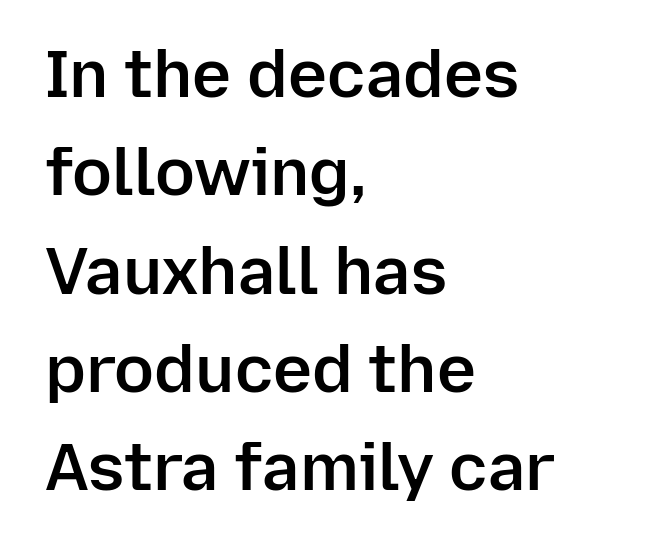
{"serif": "no", "italic": "no", "bold": "semi", "weight": "semibold", "width": "normal", "stroke_contrast": "low", "x_height": "medium", "monospaced": "no", "underline": "no", "align": "left", "line_spacing": "normal", "line_spacing_ratio": 1.49, "letter_spacing": "normal", "letter_spacing_em": 0.0, "glyph_px": 66}
